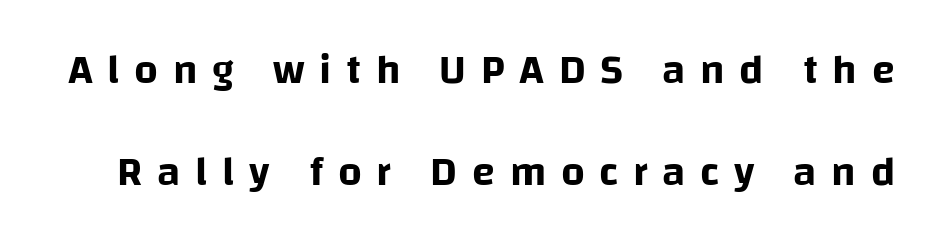
The image shows 42 px sans-serif type, upright; set loose line spacing (2.43x), unusually wide letter spacing (+0.35 em), not underlined; low stroke contrast and a large x-height.
